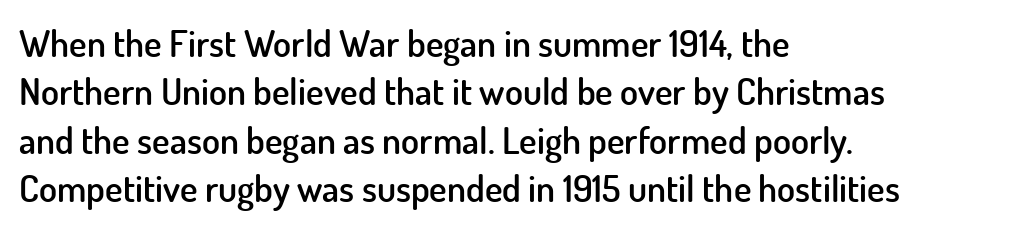
The image shows 37 px semibold sans-serif type, upright; set left-aligned, normal line spacing (1.31x), normal letter spacing, not underlined; low stroke contrast and a small x-height.
